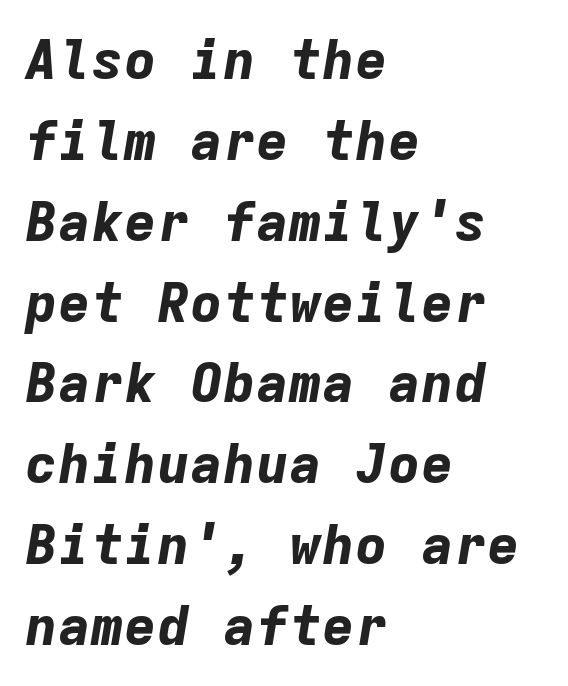
{"italic": "yes", "lean": "right", "slant_degrees": 9, "bold": "yes", "weight": "bold", "width": "normal", "stroke_contrast": "low", "x_height": "medium", "monospaced": "yes", "underline": "no", "align": "left", "line_spacing": "normal", "line_spacing_ratio": 1.47, "letter_spacing": "normal", "letter_spacing_em": 0.0, "glyph_px": 55}
